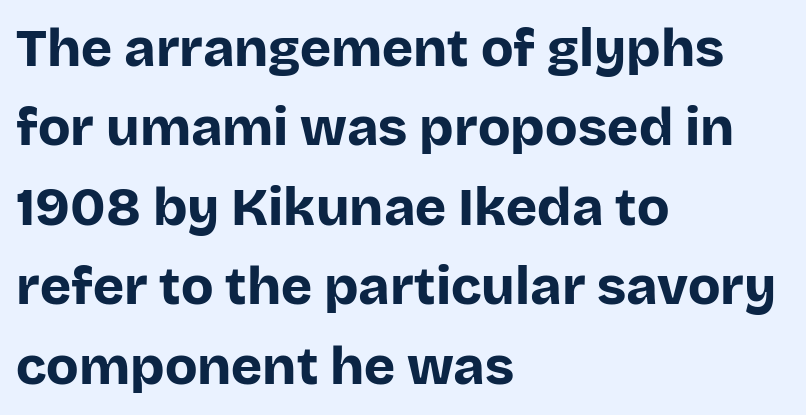
Clear beneath every line of the passage. A sans-serif font was chosen for this passage. The rendering uses natural spacing where letterforms have individual widths. Ordinary non-slanted type is in use. Heavy, bold letterforms. Reading down the column, the eye jumps a familiar distance to each next line.
